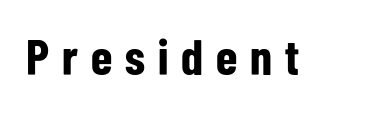
The image shows 50 px bold, condensed sans-serif type, upright; set unusually wide letter spacing (+0.26 em), not underlined; low stroke contrast and a medium x-height.
